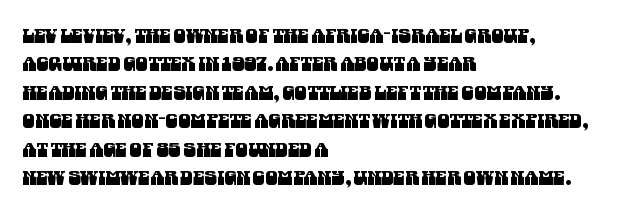
{"underline": "no", "align": "left", "line_spacing": "normal", "line_spacing_ratio": 1.42, "letter_spacing": "normal", "letter_spacing_em": 0.0, "glyph_px": 20}
